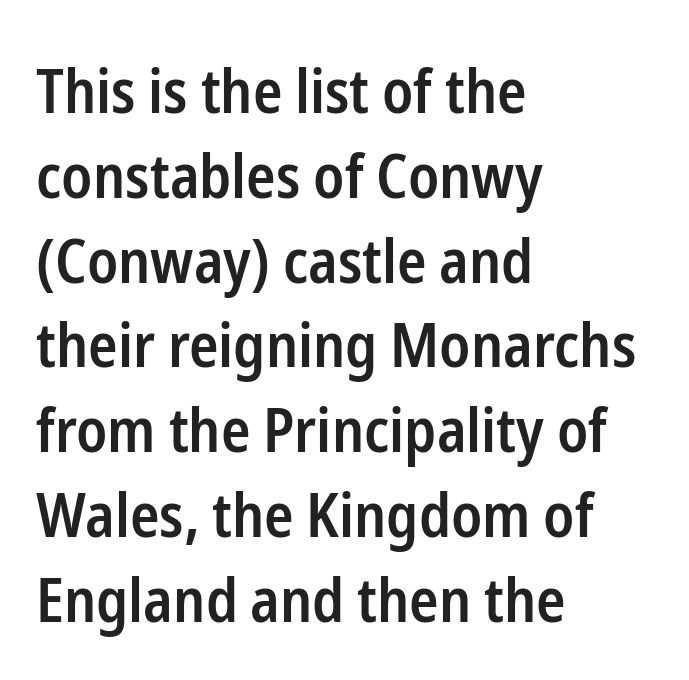
Weight: semibold (demi). Proportional: the letters do not fall into vertical columns. Horizontally, the lines are justified to the leading edge only. This sample keeps an unexceptional amount of space between lines. Rendered with straight, roman letterforms.
